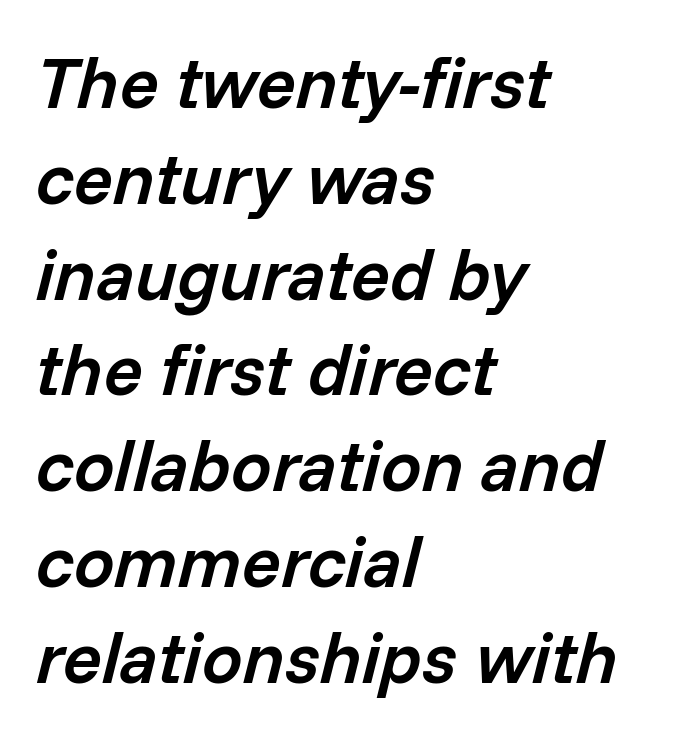
You could not count columns in this text — the font is proportionally spaced. Default kerning and tracking; the words read as compact shapes. Words float on clear page, feet unadorned. Each line starts at the same left margin while the right side varies. In terms of posture, this sample is oblique.
